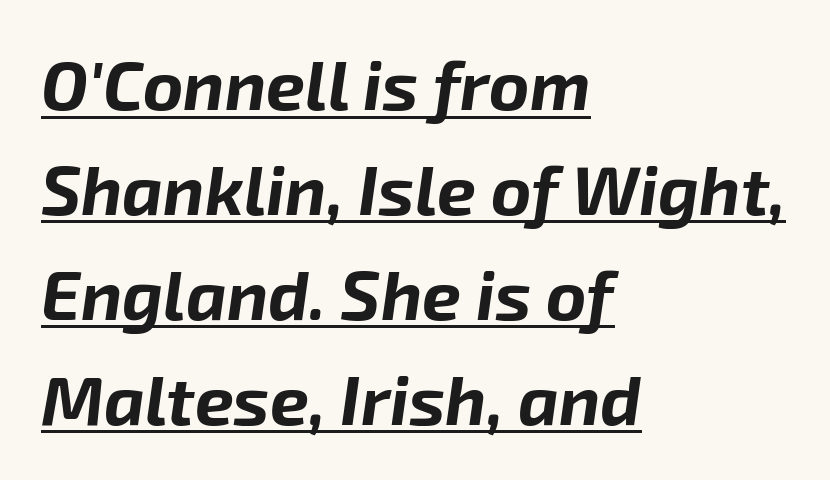
Q: Is the text bold? A: Yes.
Q: Is the text italic (slanted)? A: Yes, it leans right by about 8 degrees.
Q: Is the text underlined? A: Yes.
Q: How is the paragraph aligned? A: Left-aligned.
Q: Is the spacing between letters normal or unusually wide? A: Normal.
Q: Is the spacing between lines tight, normal or loose? A: Normal.
Q: Width (condensed, normal, or wide)? A: Normal.
Q: Stroke contrast? A: Low.
Q: x-height? A: Medium.
Q: Monospaced? A: No.
